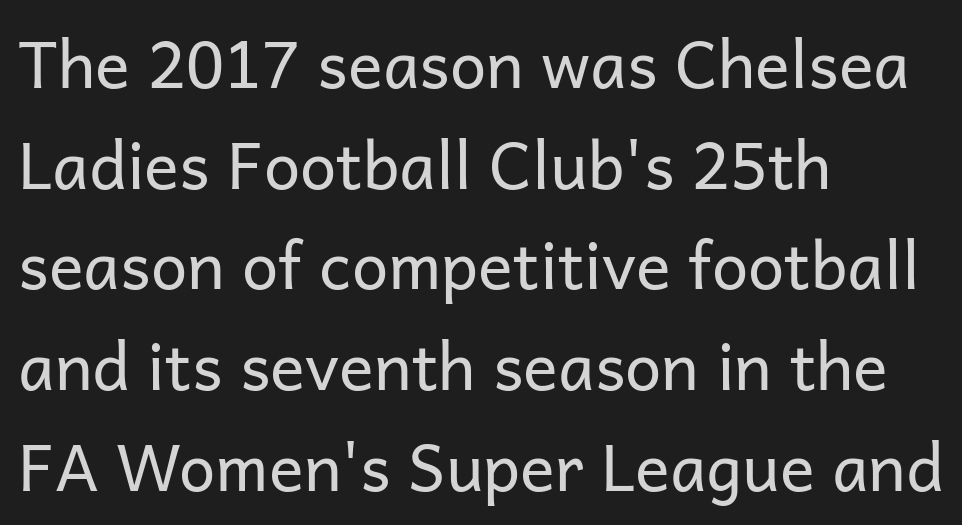
Q: Is the text bold? A: No.
Q: Is the text italic (slanted)? A: No, it is upright.
Q: Is the typeface a serif or a sans-serif typeface? A: Sans-serif.
Q: Is the text underlined? A: No.
Q: How is the paragraph aligned? A: Left-aligned.
Q: Is the spacing between letters normal or unusually wide? A: Normal.
Q: Is the spacing between lines tight, normal or loose? A: Normal.
Q: Width (condensed, normal, or wide)? A: Normal.
Q: Stroke contrast? A: Low.
Q: x-height? A: Medium.
Q: Monospaced? A: No.
